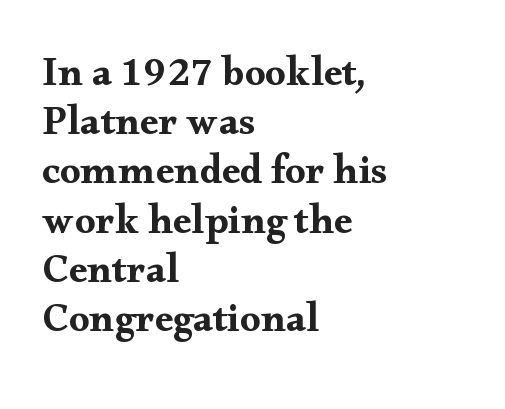
Words appear dense and cohesive because spacing is normal. The passage shown is typed in a proportional face where columns would drift. Examine the stroke ends and you'll spot serifs. All the whitespace from short lines collects on the right. The space directly below the letters is spotless.
